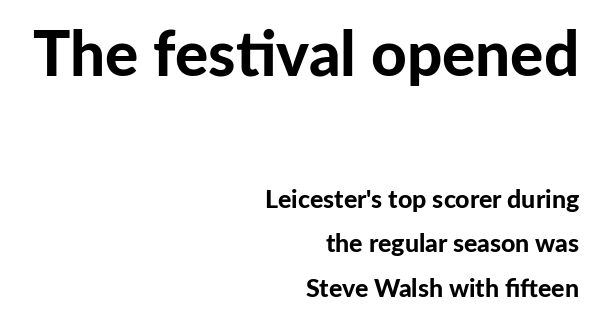
Q: Is the text bold? A: Yes.
Q: Is the text italic (slanted)? A: No, it is upright.
Q: Is the typeface a serif or a sans-serif typeface? A: Sans-serif.
Q: Is the text underlined? A: No.
Q: How is the paragraph aligned? A: Right-aligned.
Q: Is the spacing between letters normal or unusually wide? A: Normal.
Q: Which block of text is set in a larger size, the first (top) or the second (bottom)? A: The first (top) one.
Q: Width (condensed, normal, or wide)? A: Normal.
Q: Stroke contrast? A: Low.
Q: x-height? A: Medium.
Q: Monospaced? A: No.
